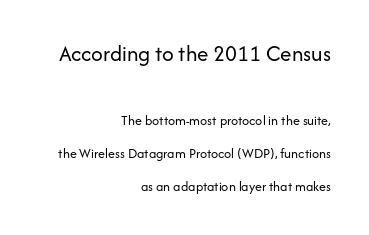
The lettering holds an erect, upright posture throughout. The passage shown begins with its larger block and ends with its smaller one. Descender tails drop into unmarked territory. Stems and bowls with no extra thickness — not bold. Rows of type keep a wide berth in the vertical direction.
